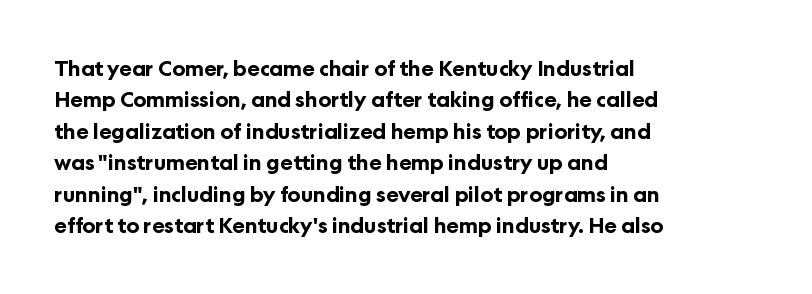
The image shows 21 px bold type, upright; set left-aligned, normal line spacing (1.5x), normal letter spacing, not underlined.
